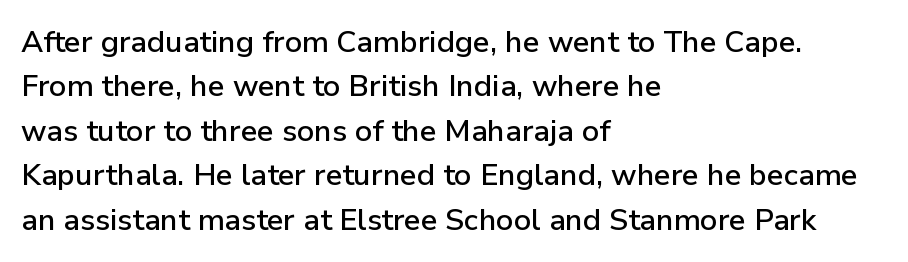
Q: Is the text italic (slanted)? A: No, it is upright.
Q: Is the typeface a serif or a sans-serif typeface? A: Sans-serif.
Q: Is the text underlined? A: No.
Q: How is the paragraph aligned? A: Left-aligned.
Q: Is the spacing between letters normal or unusually wide? A: Normal.
Q: Is the spacing between lines tight, normal or loose? A: Normal.
Q: Width (condensed, normal, or wide)? A: Normal.
Q: Stroke contrast? A: Low.
Q: x-height? A: Medium.
Q: Monospaced? A: No.
